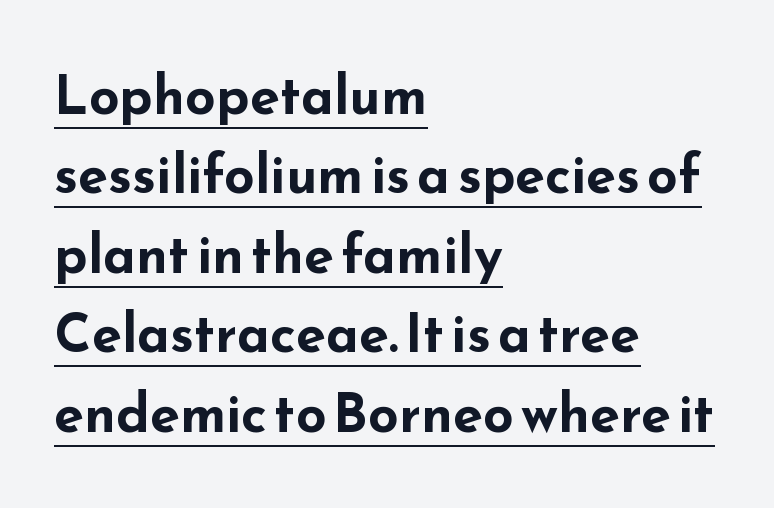
Q: Is the text bold? A: Yes.
Q: Is the text italic (slanted)? A: No, it is upright.
Q: Is the typeface a serif or a sans-serif typeface? A: Sans-serif.
Q: Is the text underlined? A: Yes.
Q: How is the paragraph aligned? A: Left-aligned.
Q: Is the spacing between letters normal or unusually wide? A: Normal.
Q: Is the spacing between lines tight, normal or loose? A: Normal.
Q: Width (condensed, normal, or wide)? A: Wide.
Q: Stroke contrast? A: Low.
Q: x-height? A: Small.
Q: Monospaced? A: No.
